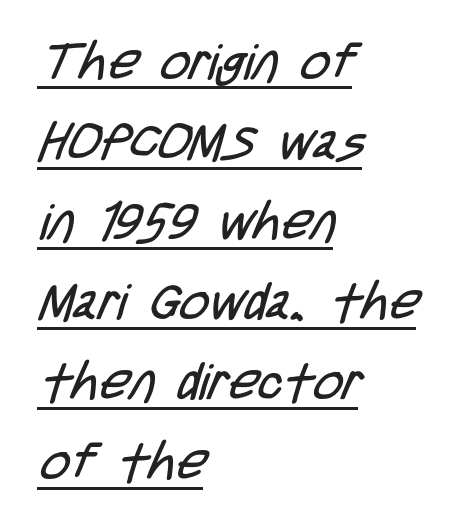
The image shows 51 px regular-weight, condensed sans-serif type; set left-aligned, normal line spacing (1.57x), normal letter spacing, underlined; low stroke contrast and a large x-height.
